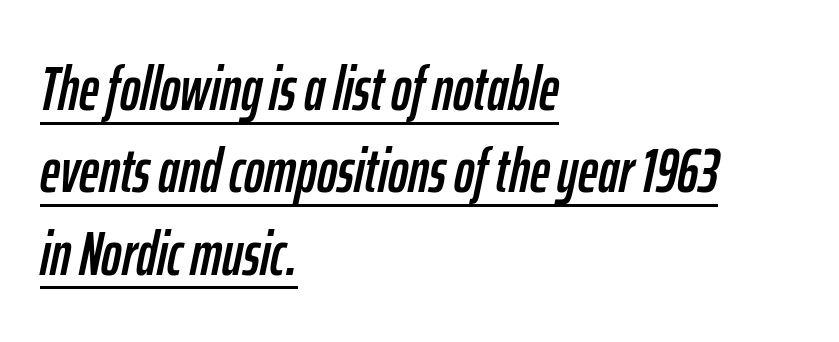
Q: Is the text italic (slanted)? A: Yes, it leans right by about 12 degrees.
Q: Is the text underlined? A: Yes.
Q: How is the paragraph aligned? A: Left-aligned.
Q: Is the spacing between letters normal or unusually wide? A: Normal.
Q: Is the spacing between lines tight, normal or loose? A: Normal.
Q: Width (condensed, normal, or wide)? A: Condensed.
Q: Stroke contrast? A: Low.
Q: x-height? A: Medium.
Q: Monospaced? A: No.
